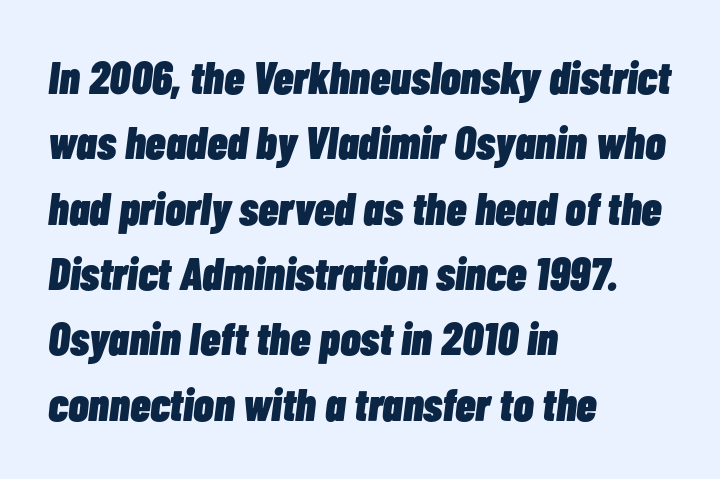
Q: Is the text bold? A: Yes.
Q: Is the text italic (slanted)? A: Yes, it leans right by about 7 degrees.
Q: Is the text underlined? A: No.
Q: How is the paragraph aligned? A: Left-aligned.
Q: Is the spacing between letters normal or unusually wide? A: Normal.
Q: Is the spacing between lines tight, normal or loose? A: Normal.
Q: Width (condensed, normal, or wide)? A: Condensed.
Q: Stroke contrast? A: Low.
Q: x-height? A: Medium.
Q: Monospaced? A: No.
